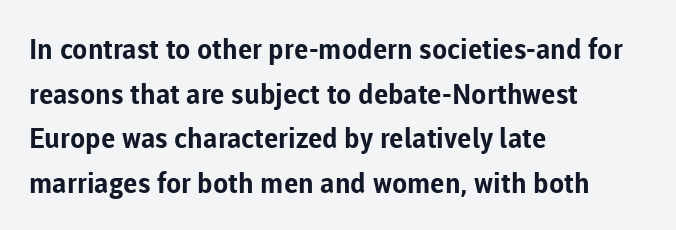
Here the glyphs are tracked normally, forming tight word shapes. On the weight axis this lands at bold, roughly 700. The type sits square on the baseline with zero lean. This rendering employs a face without finishing strokes, i.e., a sans-serif. Note the varied advance widths — an 'i' is clearly narrower than an 'm'. Baseline-to-baseline distance is the conventional proportion of letter height.
